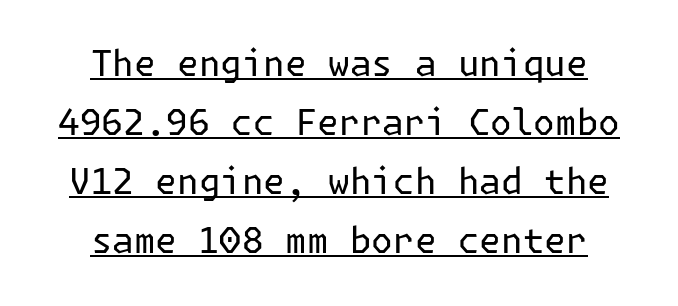
The font's upright variant was chosen for this text. The vertical gap from one line to the next is medium. Every row of glyphs is offset so its center matches the block's center. The face used here is a sans, in the tradition of grotesques and geometrics. Caption: standard tracking, unaltered. Counters stay open thanks to moderate or lighter strokes.
